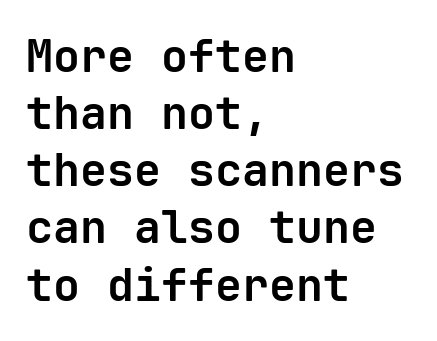
The image shows 45 px bold sans-serif type, upright, monospaced; set left-aligned, normal line spacing (1.27x), normal letter spacing, not underlined; low stroke contrast and a medium x-height.
